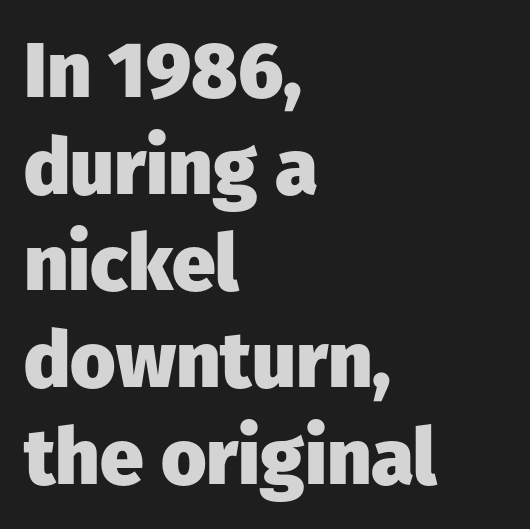
The image shows 78 px heavy sans-serif type, upright; set left-aligned, line spacing 1.24x, normal letter spacing, not underlined; low stroke contrast and a medium x-height.
